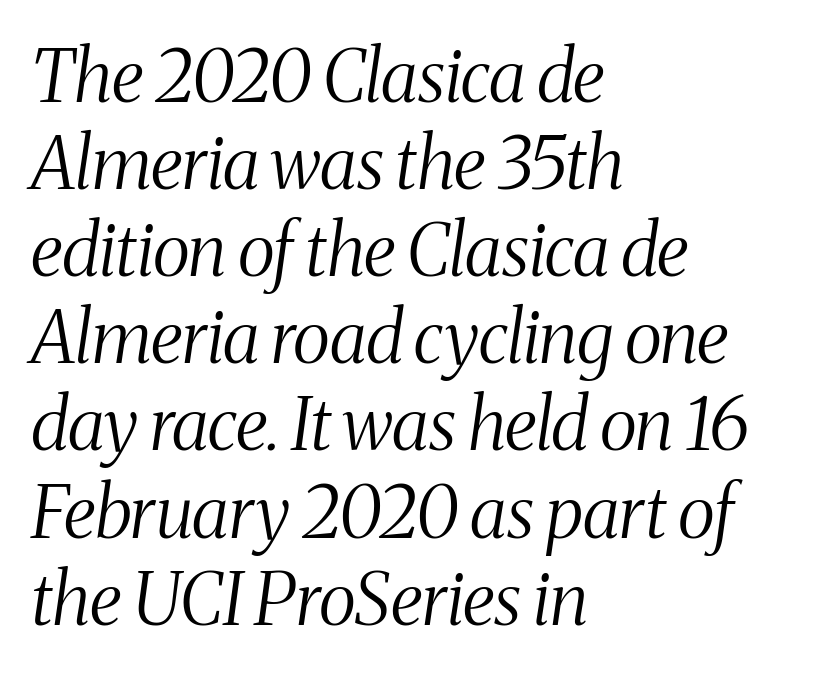
{"serif": "yes", "italic": "yes", "lean": "right", "slant_degrees": 8, "bold": "no", "weight": "light", "width": "condensed", "stroke_contrast": "medium", "x_height": "medium", "monospaced": "no", "underline": "no", "align": "left", "line_spacing_ratio": 1.21, "letter_spacing": "normal", "letter_spacing_em": 0.0, "glyph_px": 72}
